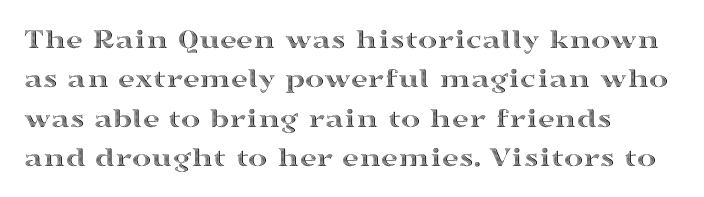
You could not count columns in this text — the font is proportionally spaced. Teacher's note: observe the even left margin — that is flush-left alignment. Standard letterfit; no display-style spreading of the glyphs. The strip under each line holds only bare page.
